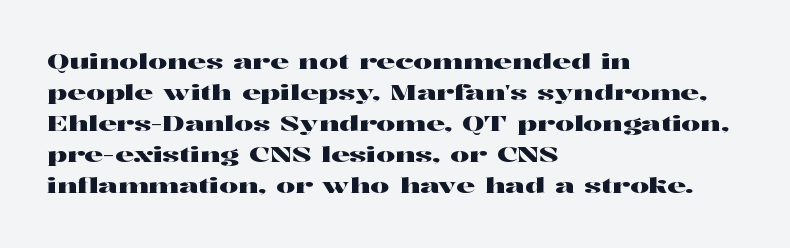
{"italic": "no", "underline": "no", "align": "left", "line_spacing": "normal", "line_spacing_ratio": 1.48, "letter_spacing": "normal", "letter_spacing_em": 0.0, "glyph_px": 21}
